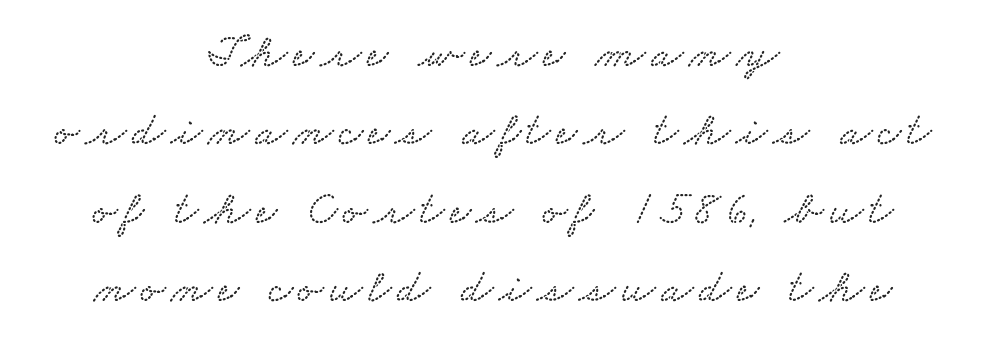
{"width": "wide", "stroke_contrast": "low", "x_height": "small", "monospaced": "no", "underline": "no", "align": "center", "line_spacing": "normal", "line_spacing_ratio": 1.67, "glyph_px": 47}
